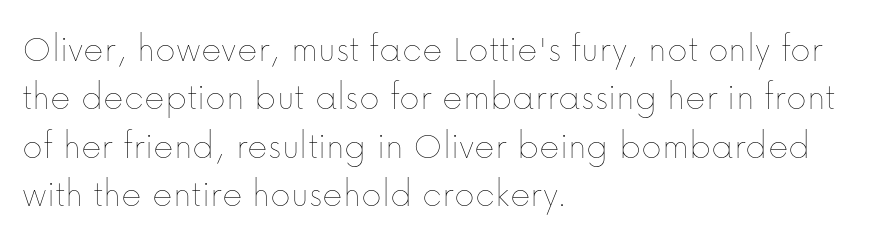
The image shows 39 px thin type, upright; set left-aligned, line spacing 1.24x, normal letter spacing, not underlined; low stroke contrast and a medium x-height.
